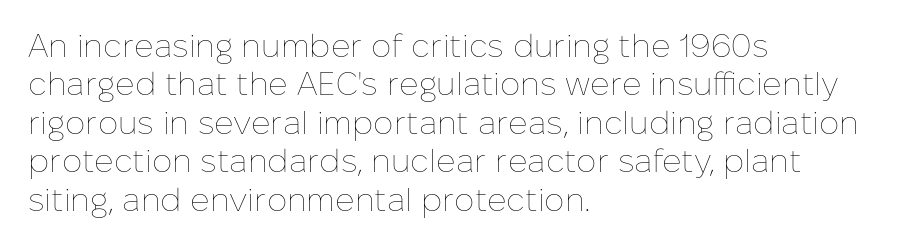
{"italic": "no", "bold": "no", "weight": "thin", "width": "normal", "stroke_contrast": "low", "x_height": "medium", "monospaced": "no", "underline": "no", "align": "left", "line_spacing_ratio": 1.2, "letter_spacing": "normal", "letter_spacing_em": 0.0, "glyph_px": 32}
